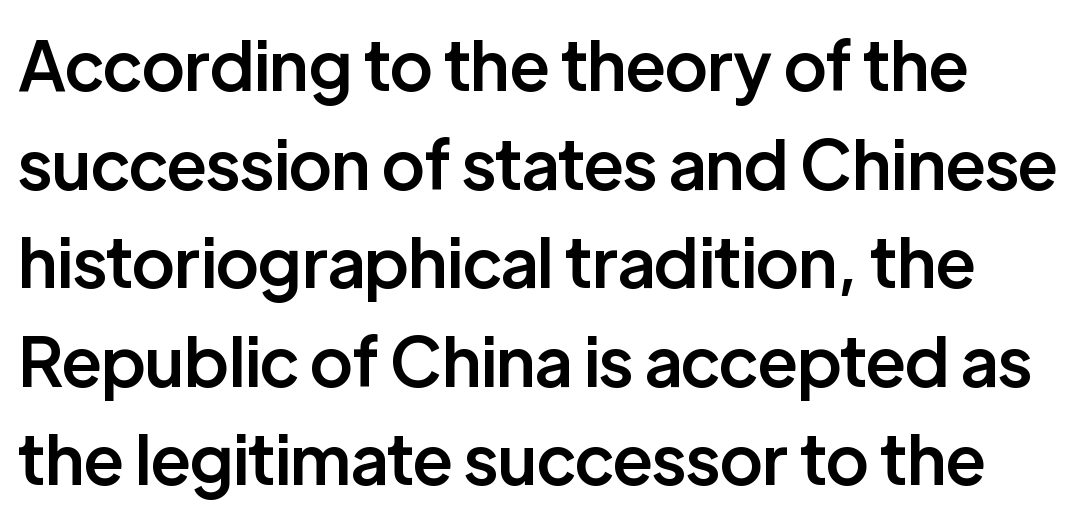
The image shows 68 px semibold sans-serif type, upright; set normal line spacing (1.45x), normal letter spacing, not underlined; low stroke contrast and a medium x-height.
